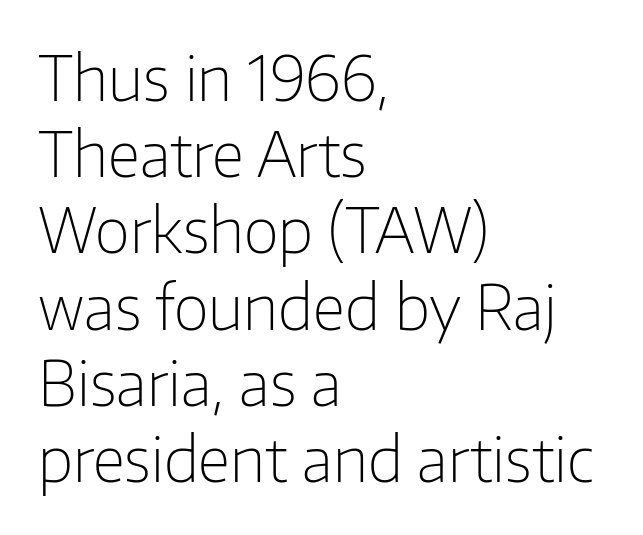
{"serif": "no", "italic": "no", "bold": "no", "weight": "light", "width": "normal", "stroke_contrast": "low", "x_height": "medium", "monospaced": "no", "underline": "no", "align": "left", "line_spacing": "normal", "line_spacing_ratio": 1.25, "letter_spacing": "normal", "letter_spacing_em": 0.0, "glyph_px": 61}
